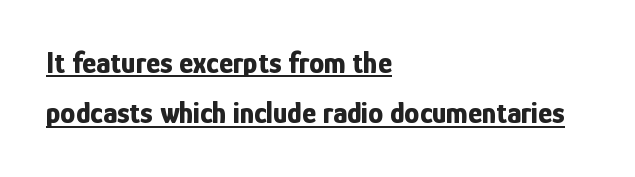
{"serif": "no", "italic": "no", "bold": "yes", "weight": "bold", "width": "condensed", "stroke_contrast": "low", "x_height": "medium", "monospaced": "no", "underline": "yes", "align": "left", "line_spacing": "normal", "line_spacing_ratio": 1.68, "letter_spacing": "normal", "letter_spacing_em": 0.0, "glyph_px": 30}
